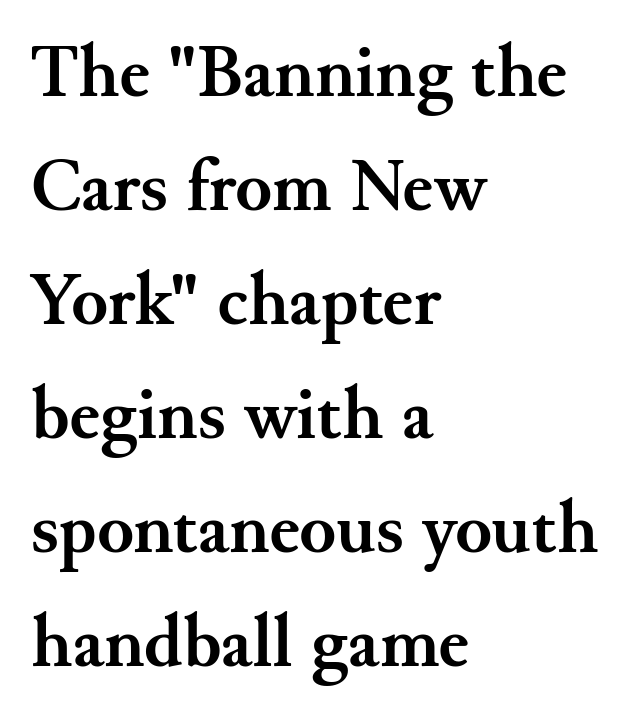
The image shows 75 px semibold serif type, upright; set left-aligned, normal line spacing (1.52x), normal letter spacing, not underlined; medium stroke contrast and a small x-height.
